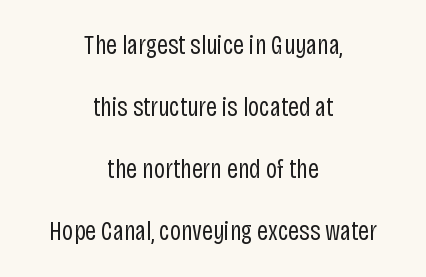
Q: Is the text bold? A: No.
Q: Is the text italic (slanted)? A: No, it is upright.
Q: Is the text underlined? A: No.
Q: How is the paragraph aligned? A: Centered.
Q: Is the spacing between letters normal or unusually wide? A: Normal.
Q: Is the spacing between lines tight, normal or loose? A: Loose.
